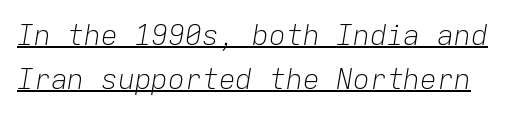
Evenly set lines give the paragraph a standard silhouette. This sample has the even, mechanical cadence of fixed-width lettering. Does a line run under the words? Yes, clearly. Bold? No — there's no thickening of the strokes. The face used here has a pronounced slope to its letters. The letterforms sit shoulder to shoulder at normal distance.
